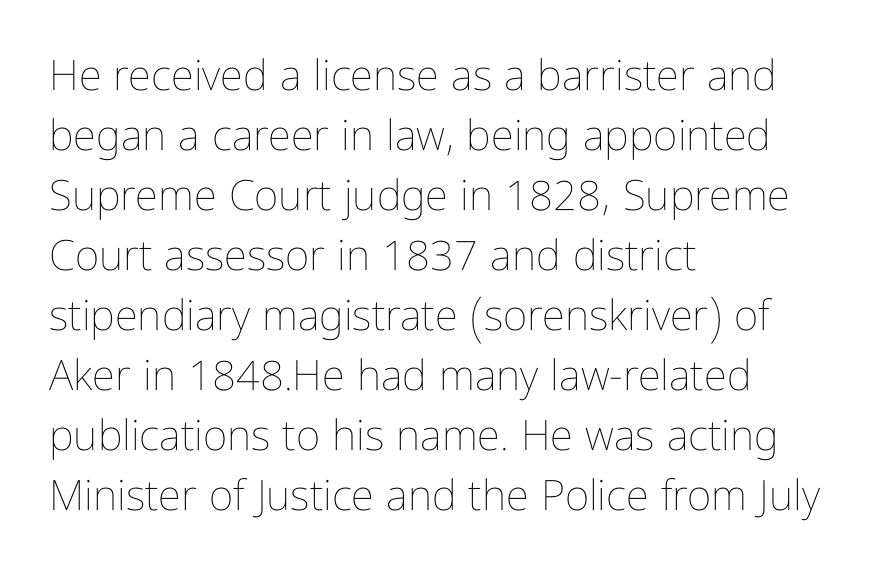
Q: Is the text bold? A: No.
Q: Is the text italic (slanted)? A: No, it is upright.
Q: Is the text underlined? A: No.
Q: How is the paragraph aligned? A: Left-aligned.
Q: Is the spacing between letters normal or unusually wide? A: Normal.
Q: Is the spacing between lines tight, normal or loose? A: Normal.
Q: Width (condensed, normal, or wide)? A: Condensed.
Q: Stroke contrast? A: Low.
Q: x-height? A: Medium.
Q: Monospaced? A: No.
